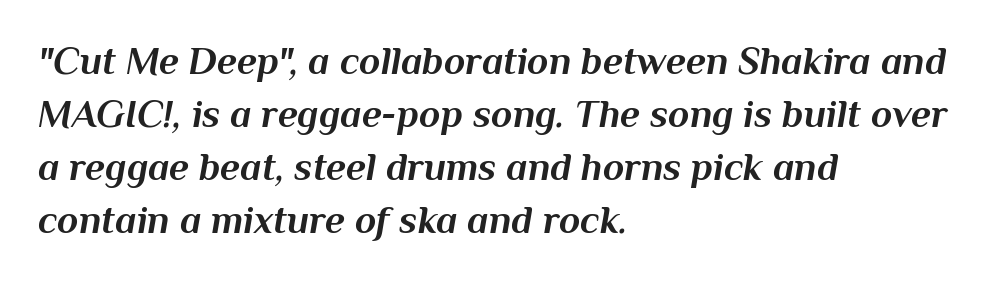
Q: Is the text bold? A: Yes.
Q: Is the text italic (slanted)? A: Yes, it leans right by about 10 degrees.
Q: Is the text underlined? A: No.
Q: How is the paragraph aligned? A: Left-aligned.
Q: Is the spacing between letters normal or unusually wide? A: Normal.
Q: Is the spacing between lines tight, normal or loose? A: Normal.
Q: Width (condensed, normal, or wide)? A: Normal.
Q: Stroke contrast? A: Medium.
Q: x-height? A: Medium.
Q: Monospaced? A: No.
